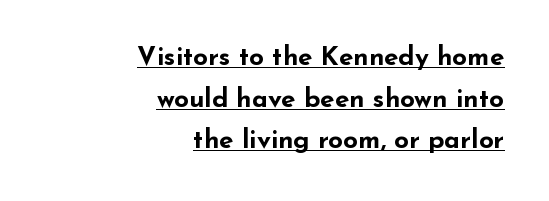
The image shows 26 px bold type, upright; set right-aligned, normal line spacing (1.6x), normal letter spacing, underlined.
